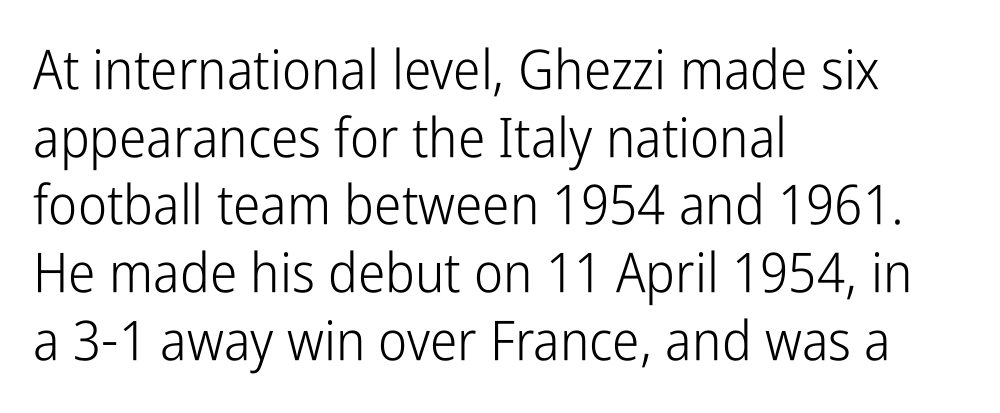
{"serif": "no", "italic": "no", "bold": "no", "weight": "light", "width": "condensed", "stroke_contrast": "low", "x_height": "medium", "monospaced": "no", "underline": "no", "align": "left", "line_spacing_ratio": 1.23, "letter_spacing": "normal", "letter_spacing_em": 0.0, "glyph_px": 55}
